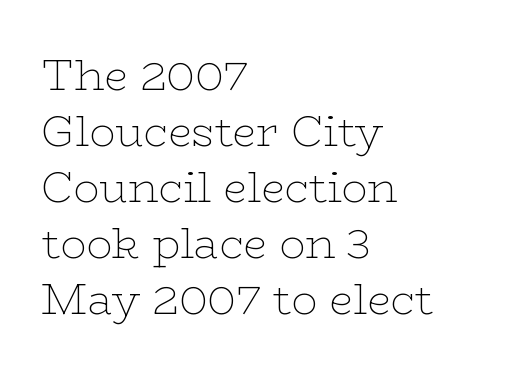
The image shows 43 px thin, wide serif type, upright; set left-aligned, normal line spacing (1.3x), normal letter spacing, not underlined; low stroke contrast and a medium x-height.
